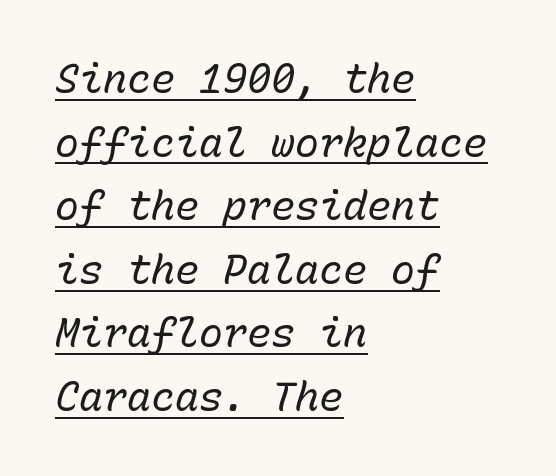
{"italic": "yes", "lean": "right", "slant_degrees": 15, "bold": "no", "weight": "regular", "width": "normal", "stroke_contrast": "low", "x_height": "medium", "monospaced": "yes", "underline": "yes", "align": "left", "line_spacing": "normal", "line_spacing_ratio": 1.59, "letter_spacing": "normal", "letter_spacing_em": 0.0, "glyph_px": 40}
